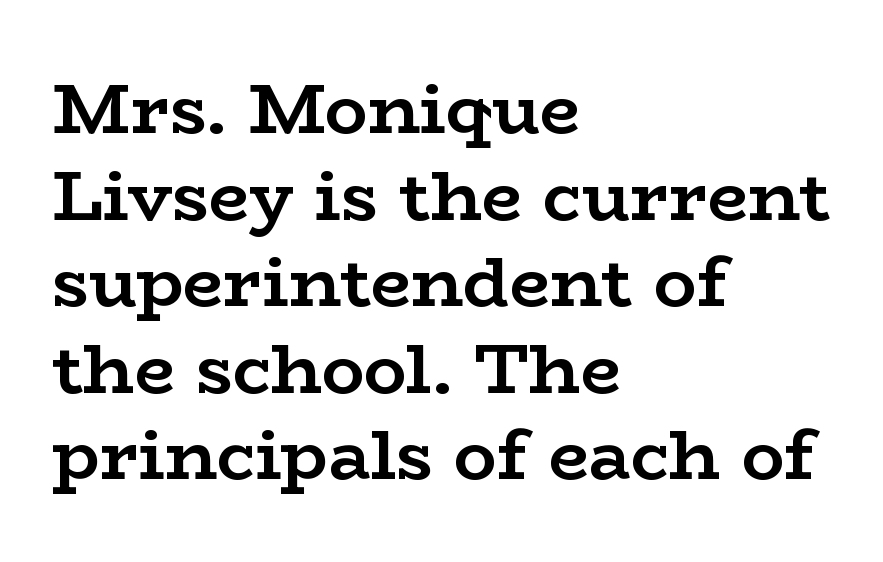
{"serif": "yes", "italic": "no", "bold": "yes", "weight": "semibold", "width": "wide", "stroke_contrast": "low", "x_height": "medium", "monospaced": "no", "underline": "no", "align": "left", "line_spacing_ratio": 1.22, "letter_spacing": "normal", "letter_spacing_em": 0.0, "glyph_px": 71}
